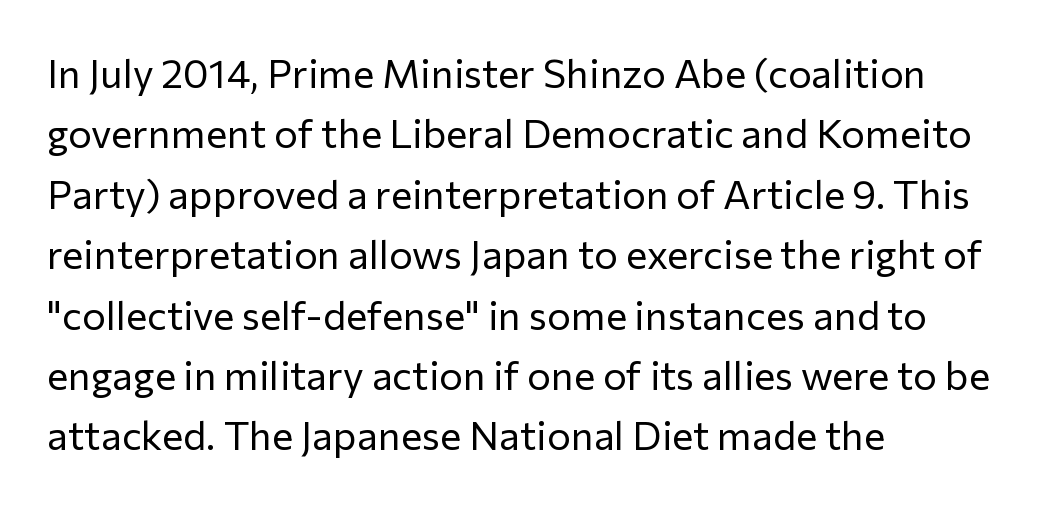
{"serif": "no", "italic": "no", "bold": "no", "weight": "regular", "width": "normal", "stroke_contrast": "low", "x_height": "medium", "monospaced": "no", "underline": "no", "align": "left", "line_spacing": "normal", "line_spacing_ratio": 1.51, "letter_spacing": "normal", "letter_spacing_em": 0.0, "glyph_px": 40}
